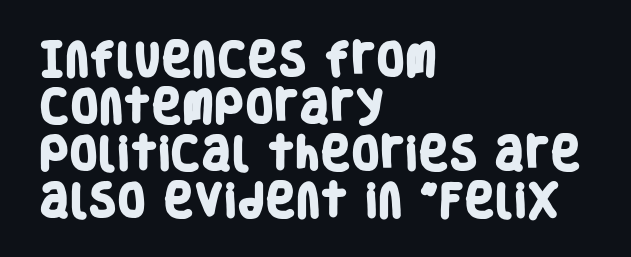
The image shows 37 px heavy, condensed sans-serif type; set left-aligned, normal line spacing (1.27x), normal letter spacing, not underlined; low stroke contrast and a large x-height.
